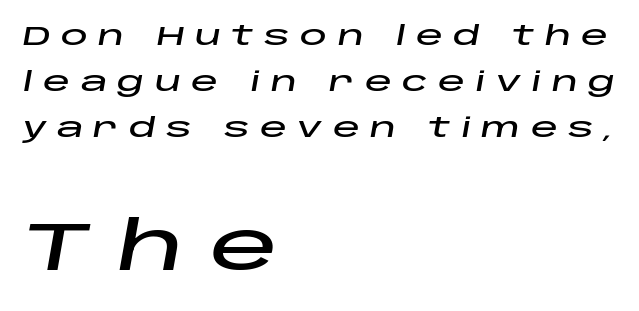
Q: Is the text italic (slanted)? A: Yes, it leans right by about 10 degrees.
Q: Is the text underlined? A: No.
Q: How is the paragraph aligned? A: Left-aligned.
Q: Is the spacing between letters normal or unusually wide? A: Unusually wide.
Q: Is the spacing between lines tight, normal or loose? A: Normal.
Q: Which block of text is set in a larger size, the first (top) or the second (bottom)? A: The second (bottom) one.
Q: Width (condensed, normal, or wide)? A: Wide.
Q: Stroke contrast? A: Low.
Q: x-height? A: Large.
Q: Monospaced? A: No.
